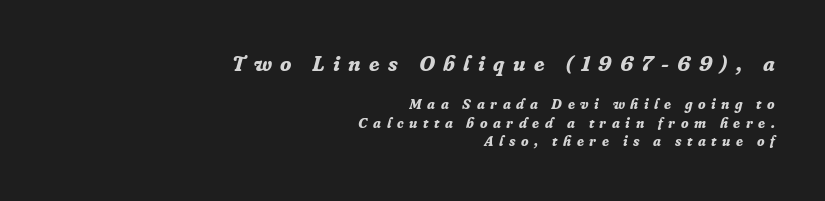
Each row of text sits above clean, open space. Is the lower block the larger one? No — the upper block carries the bigger type. A normal amount of white space separates one row of letters from the next. Is the block centered? No — it sits flush against the right margin. The letters are slanted; this is an italic face. You'd pick this weight for a headline — it's a proper bold.
